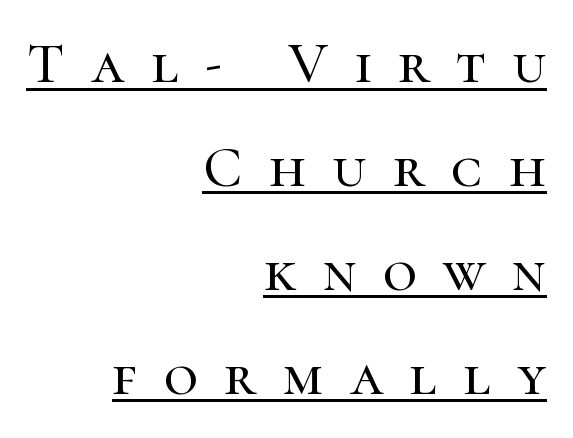
A continuous stroke trails under the words, as in a hyperlink. Do the characters align in a grid? No, the font is proportional. The text was rendered using a seriffed face with decorative stroke endings. Horizontal alignment here is rightward, an uncommon choice for prose. In terms of letterspacing, this is a distinctly airy, spread setting. The specimen reads as upright at a glance.
